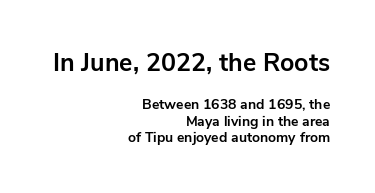
Q: Is the text bold? A: Yes.
Q: Is the text italic (slanted)? A: No, it is upright.
Q: Is the text underlined? A: No.
Q: How is the paragraph aligned? A: Right-aligned.
Q: Is the spacing between letters normal or unusually wide? A: Normal.
Q: Which block of text is set in a larger size, the first (top) or the second (bottom)? A: The first (top) one.
